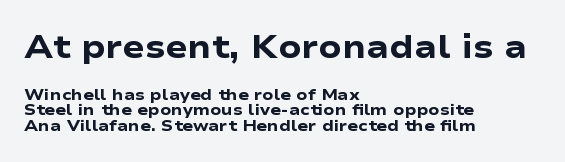
Q: Is the text bold? A: Yes.
Q: Is the text italic (slanted)? A: No, it is upright.
Q: Is the typeface a serif or a sans-serif typeface? A: Sans-serif.
Q: Is the text underlined? A: No.
Q: How is the paragraph aligned? A: Left-aligned.
Q: Is the spacing between letters normal or unusually wide? A: Normal.
Q: Is the spacing between lines tight, normal or loose? A: Tight.
Q: Which block of text is set in a larger size, the first (top) or the second (bottom)? A: The first (top) one.
Q: Width (condensed, normal, or wide)? A: Wide.
Q: Stroke contrast? A: Low.
Q: x-height? A: Medium.
Q: Monospaced? A: No.
